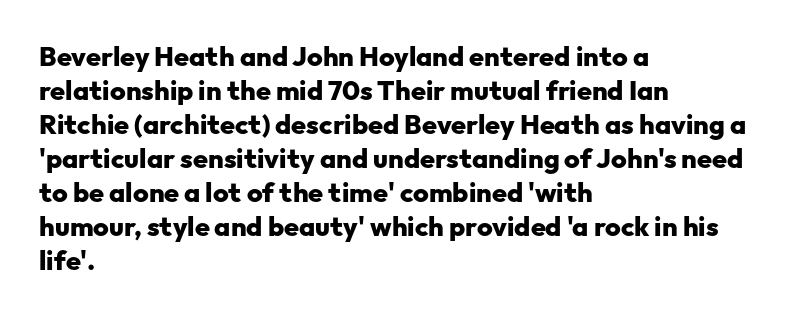
Q: Is the text bold? A: Yes.
Q: Is the text italic (slanted)? A: No, it is upright.
Q: Is the text underlined? A: No.
Q: How is the paragraph aligned? A: Left-aligned.
Q: Is the spacing between letters normal or unusually wide? A: Normal.
Q: Is the spacing between lines tight, normal or loose? A: Normal.
